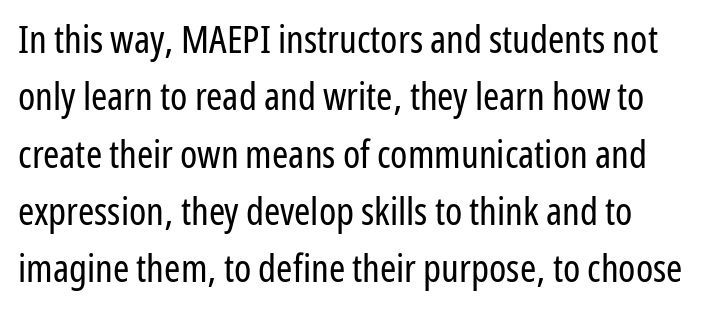
To sum up the face: it is a sans, with no serifs. Here the designer chose a conventional face with non-uniform glyph widths. This sample uses an upright cut, with every glyph sitting square on the baseline. The horizontal fit of the characters is conventional and even. Check the space under the baseline: it is left empty.
